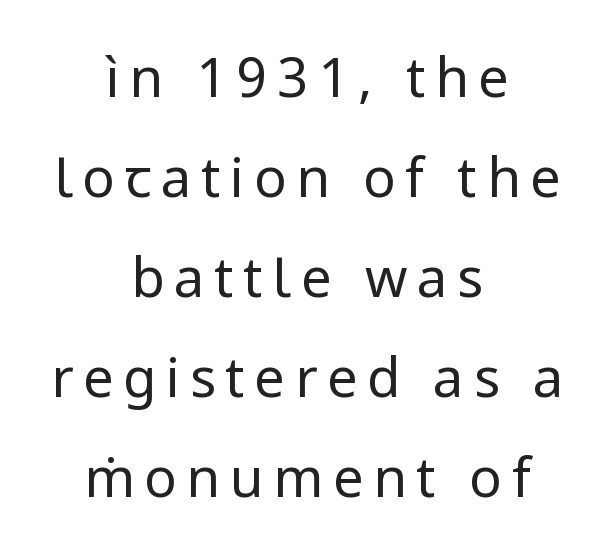
Q: Is the text bold? A: No.
Q: Is the text italic (slanted)? A: No, it is upright.
Q: Is the typeface a serif or a sans-serif typeface? A: Sans-serif.
Q: Is the text underlined? A: No.
Q: How is the paragraph aligned? A: Centered.
Q: Width (condensed, normal, or wide)? A: Normal.
Q: Stroke contrast? A: Low.
Q: x-height? A: Medium.
Q: Monospaced? A: No.
